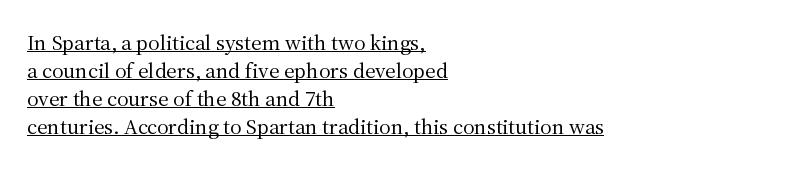
Leading: standard. This sample is left-justified, so line endings fall wherever the words run out. In terms of letterspacing, this is plain default setting. Somebody hit Ctrl+U on this one — the words are underlined. Italic? Not at all — the glyphs are vertical. Heft: none added — not bold.
